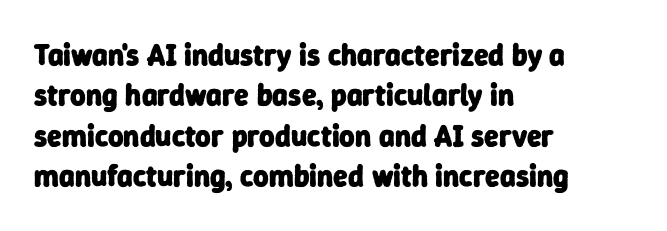
This sample uses a sans-serif face. Regarding leading, the lines here are spaced in the standard way. Anything drawn beneath the words? Only blank space. Students, note that the glyphs here touch the page at normal intervals. Does the copy run flush right? No — it runs flush left.
